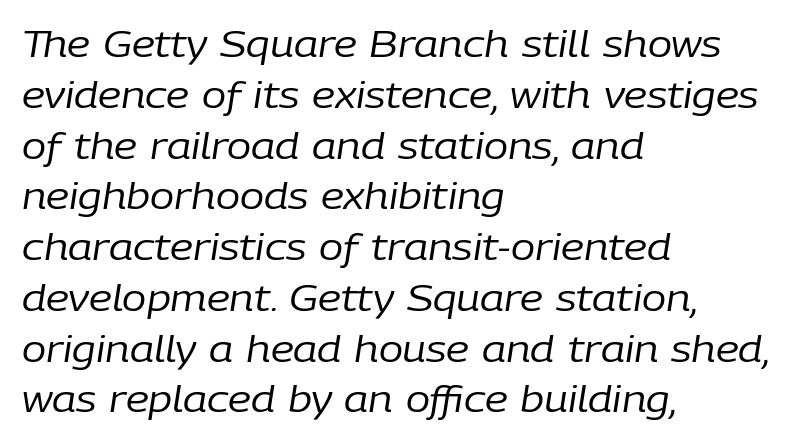
The image shows 36 px regular-weight type, italic (leaning right); set left-aligned, normal line spacing (1.41x), normal letter spacing, not underlined; low stroke contrast and a medium x-height.
